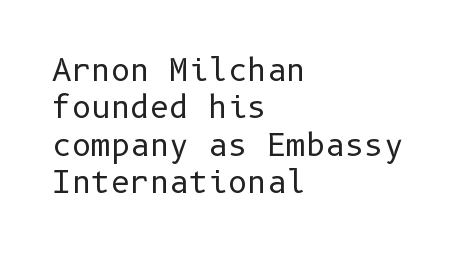
Q: Is the text bold? A: No.
Q: Is the text italic (slanted)? A: No, it is upright.
Q: Is the typeface a serif or a sans-serif typeface? A: Sans-serif.
Q: Is the text underlined? A: No.
Q: How is the paragraph aligned? A: Left-aligned.
Q: Is the spacing between letters normal or unusually wide? A: Normal.
Q: Is the spacing between lines tight, normal or loose? A: Normal.
Q: Width (condensed, normal, or wide)? A: Normal.
Q: Stroke contrast? A: Low.
Q: x-height? A: Medium.
